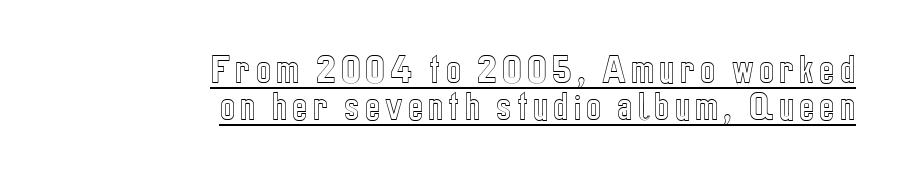
Character widths vary here, with narrow letters taking less room than wide ones. The passage shown is underscored from start to finish. It's the straight-up-and-down kind of type. Typeset ragged left — the right edge is the straight one.
